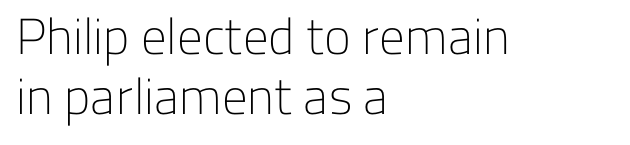
Q: Is the text bold? A: No.
Q: Is the text italic (slanted)? A: No, it is upright.
Q: Is the typeface a serif or a sans-serif typeface? A: Sans-serif.
Q: Is the text underlined? A: No.
Q: How is the paragraph aligned? A: Left-aligned.
Q: Is the spacing between letters normal or unusually wide? A: Normal.
Q: Width (condensed, normal, or wide)? A: Normal.
Q: Stroke contrast? A: Low.
Q: x-height? A: Medium.
Q: Monospaced? A: No.
